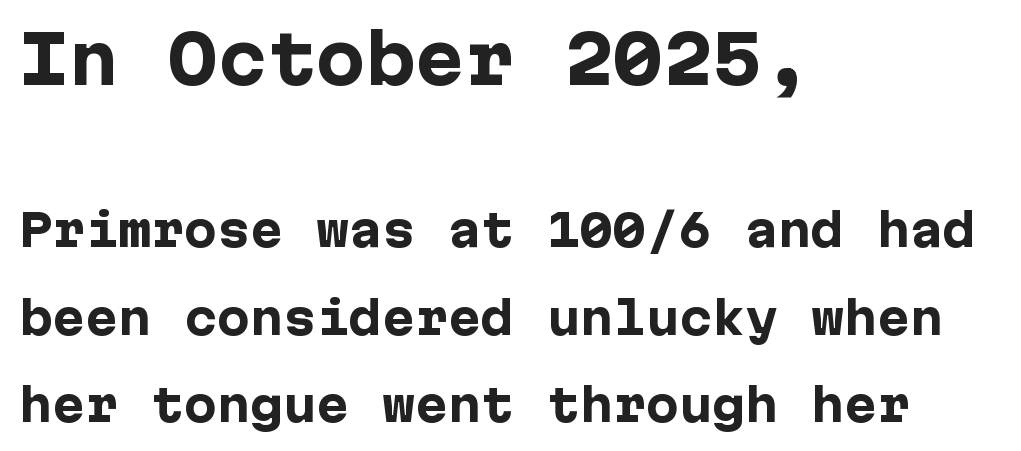
The image shows 66 px heavy sans-serif type, upright; set left-aligned, loose line spacing (1.99x), normal letter spacing, not underlined; the first (top) block is 1.5x larger; low stroke contrast and a medium x-height.
